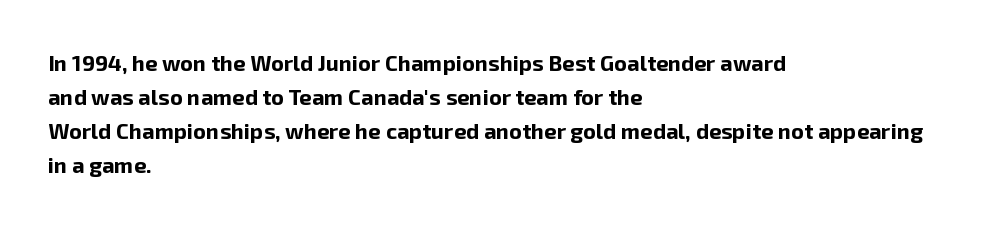
{"italic": "no", "bold": "yes", "underline": "no", "align": "left", "line_spacing": "normal", "line_spacing_ratio": 1.54, "letter_spacing": "normal", "letter_spacing_em": 0.0, "glyph_px": 22}
